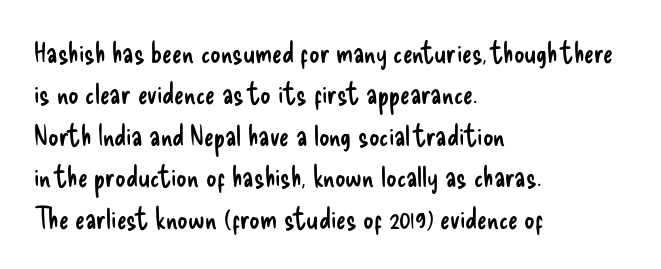
The rows are spaced the way most documents space them. Check under the words: just untouched page. Where is the straight margin? On the left. Grotesque or geometric, the face here clearly has no serifs. The characters are drawn with everyday or finer stroke widths.
